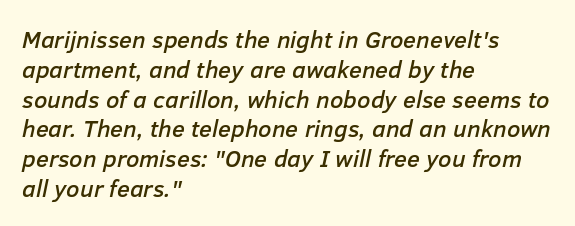
{"italic": "yes", "lean": "right", "slant_degrees": 12, "underline": "no", "align": "left", "line_spacing_ratio": 1.24, "letter_spacing": "normal", "letter_spacing_em": 0.0, "glyph_px": 24}
